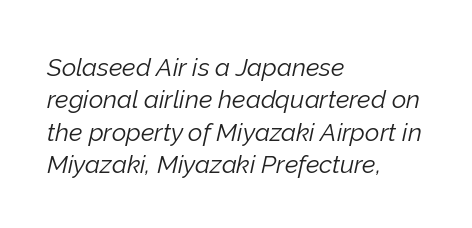
{"italic": "yes", "lean": "right", "slant_degrees": 12, "bold": "no", "underline": "no", "align": "left", "line_spacing": "normal", "line_spacing_ratio": 1.3, "letter_spacing": "normal", "letter_spacing_em": 0.0, "glyph_px": 25}
